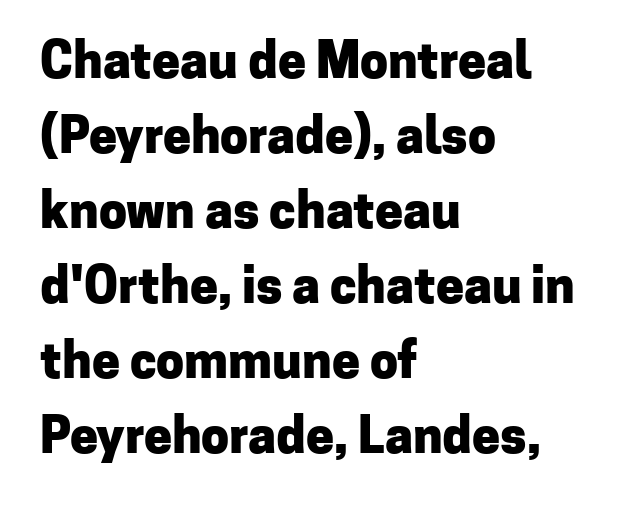
A full-strength bold gives these letters their thick strokes. Spacing between characters is what you'd get straight out of the box. A sans-serif font was chosen for this passage. The letters stand upright; this is a roman face. The passage shown is not underscored anywhere.
